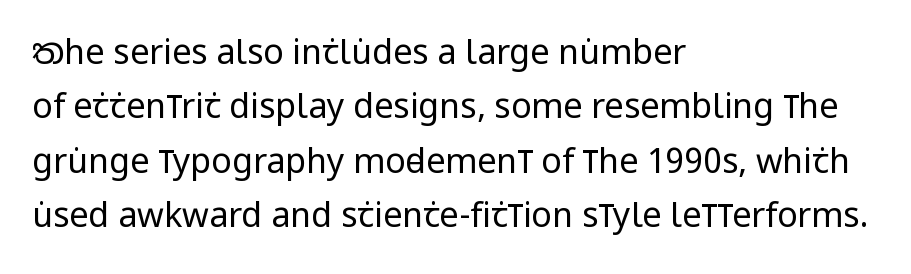
You can tell it's not italic because the verticals are truly vertical. A quiet, ordinary-to-light weight characterises the typeface. Students, note that the glyphs here touch the page at normal intervals. Type style note: lacks serifs. Notice how descenders clear the ascenders below comfortably — that's standard leading.
